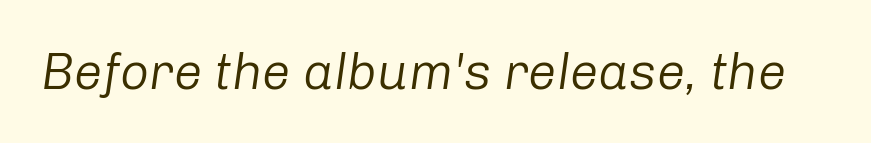
{"italic": "yes", "lean": "right", "slant_degrees": 8, "bold": "no", "weight": "regular", "width": "normal", "stroke_contrast": "low", "x_height": "medium", "monospaced": "no", "underline": "no", "letter_spacing": "normal", "letter_spacing_em": 0.0, "glyph_px": 51}
